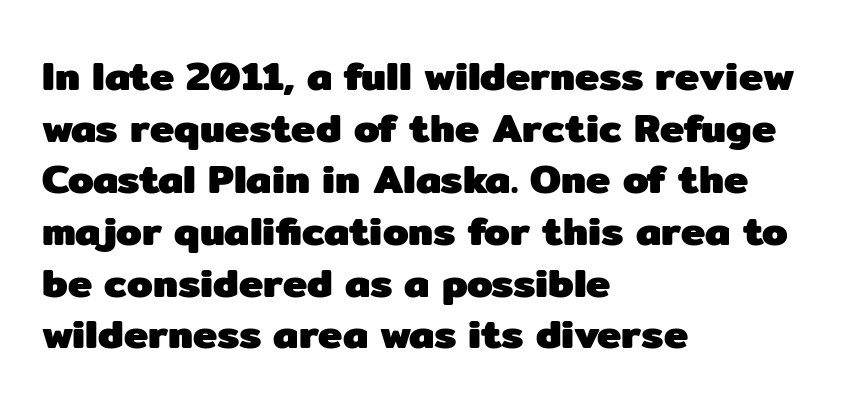
{"serif": "no", "italic": "no", "bold": "yes", "weight": "heavy", "width": "normal", "stroke_contrast": "low", "x_height": "medium", "monospaced": "no", "underline": "no", "align": "left", "line_spacing": "normal", "line_spacing_ratio": 1.26, "letter_spacing": "normal", "letter_spacing_em": 0.0, "glyph_px": 41}
